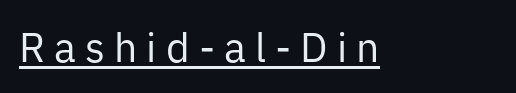
{"serif": "no", "italic": "no", "bold": "no", "weight": "regular", "width": "normal", "stroke_contrast": "low", "x_height": "medium", "monospaced": "no", "underline": "yes", "letter_spacing": "wide", "letter_spacing_em": 0.22, "glyph_px": 41}
